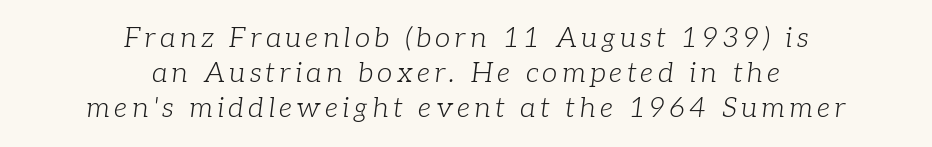
The face used here is seriffed, in the tradition of book romans. Layout note: lines centered. The strip under each line holds only bare page. The letterforms sit at book weight or below.
